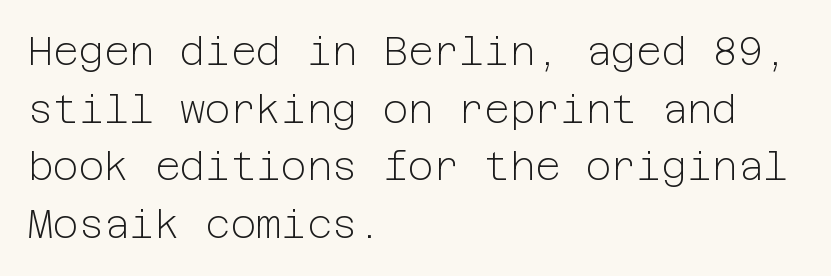
{"serif": "no", "italic": "no", "bold": "no", "weight": "light", "width": "normal", "stroke_contrast": "low", "x_height": "medium", "underline": "no", "align": "left", "line_spacing": "normal", "line_spacing_ratio": 1.48, "letter_spacing": "normal", "letter_spacing_em": 0.0, "glyph_px": 39}
